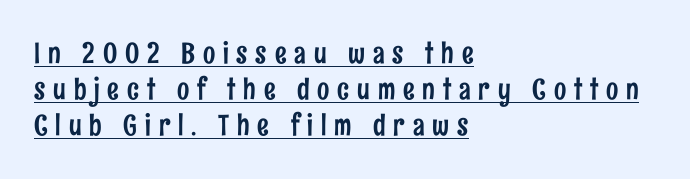
Q: Is the text italic (slanted)? A: No, it is upright.
Q: Is the typeface a serif or a sans-serif typeface? A: Sans-serif.
Q: Is the text underlined? A: Yes.
Q: How is the paragraph aligned? A: Left-aligned.
Q: Is the spacing between letters normal or unusually wide? A: Unusually wide.
Q: Is the spacing between lines tight, normal or loose? A: Normal.
Q: Width (condensed, normal, or wide)? A: Condensed.
Q: Stroke contrast? A: Low.
Q: x-height? A: Medium.
Q: Monospaced? A: No.
